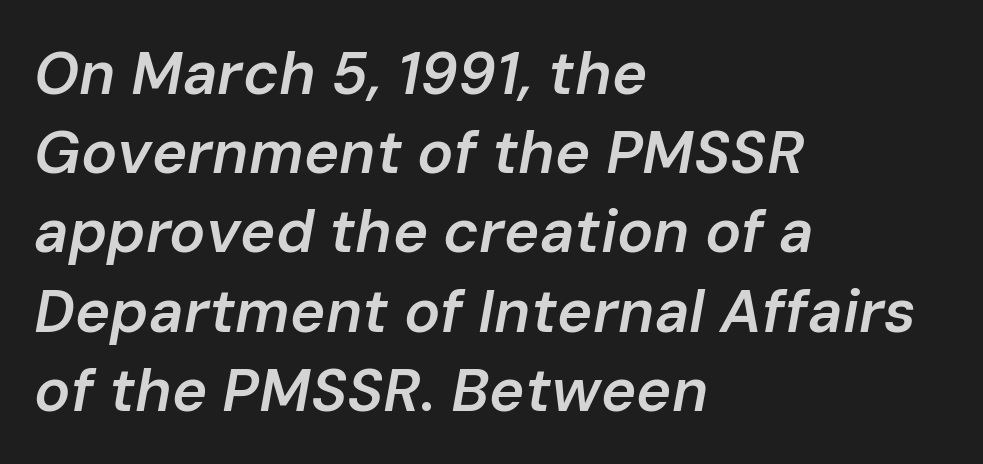
These lines keep a tight, regular rhythm from letter to letter. Where is the straight margin? On the left. Heft: intermediate — a semibold. Emphasis-style slanted type is in use. You could not count columns in this text — the font is proportionally spaced.
